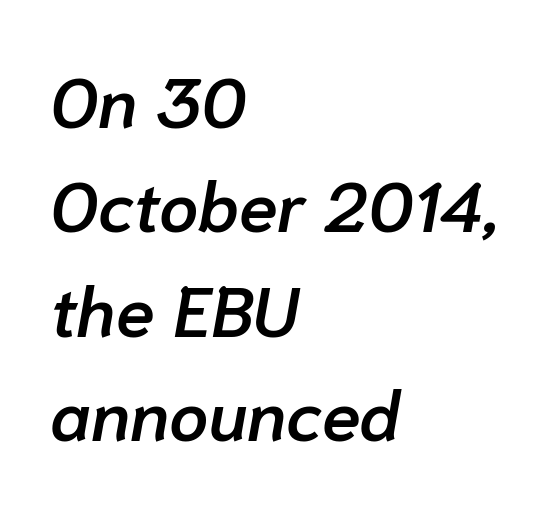
The image shows 70 px semibold type, italic (leaning right); set left-aligned, normal line spacing (1.49x), normal letter spacing, not underlined; low stroke contrast and a medium x-height.
